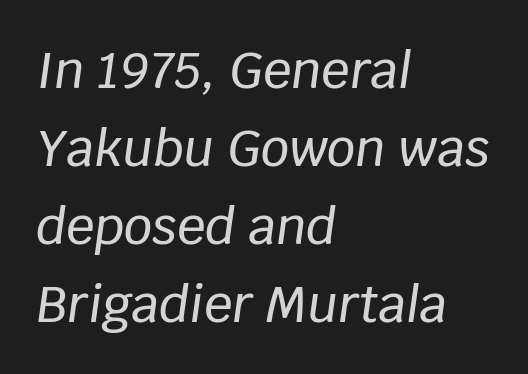
The lettering tilts uniformly, giving the passage an italic look. Between one letter and the next there's only the usual sliver of space. Teacher's note: observe the even left margin — that is flush-left alignment. Leading matches the norm, producing a regular column.
